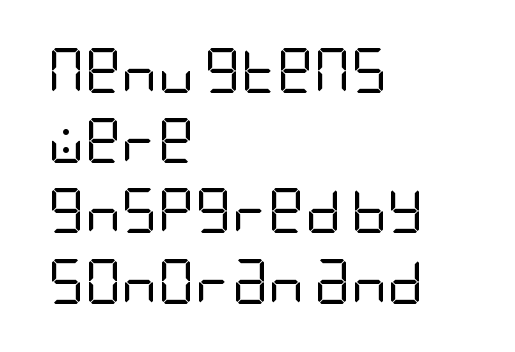
The image shows 45 px regular-weight, condensed sans-serif type, upright; set left-aligned, normal line spacing (1.56x), normal letter spacing, not underlined; low stroke contrast and a large x-height.
